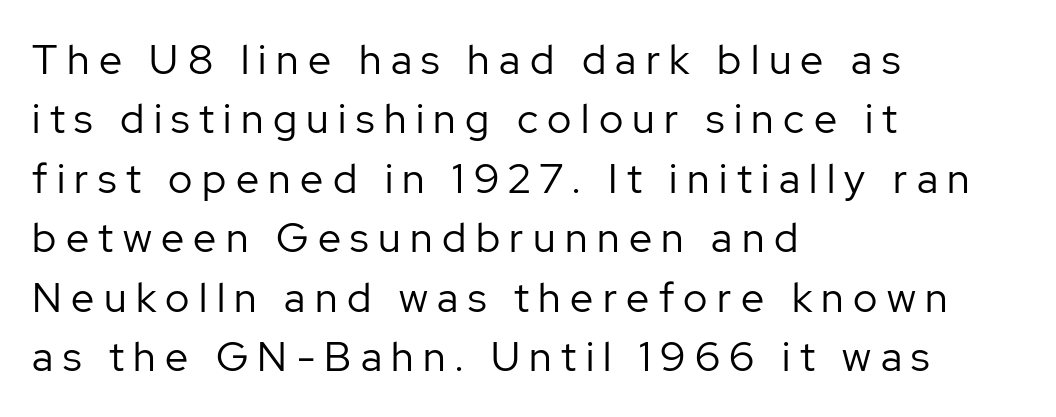
{"serif": "no", "italic": "no", "bold": "no", "weight": "regular", "width": "normal", "stroke_contrast": "low", "x_height": "medium", "monospaced": "no", "underline": "no", "align": "left", "line_spacing": "normal", "line_spacing_ratio": 1.45, "letter_spacing": "wide", "letter_spacing_em": 0.23, "glyph_px": 41}
